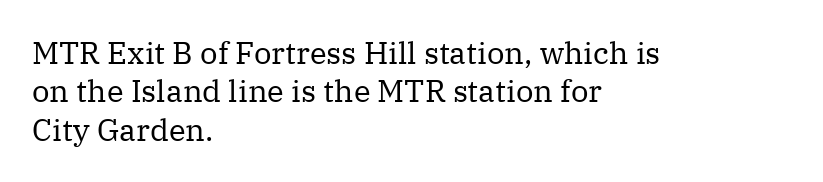
{"serif": "yes", "italic": "no", "bold": "no", "weight": "regular", "width": "normal", "stroke_contrast": "medium", "x_height": "medium", "monospaced": "no", "underline": "no", "align": "left", "line_spacing_ratio": 1.24, "letter_spacing": "normal", "letter_spacing_em": 0.0, "glyph_px": 31}
